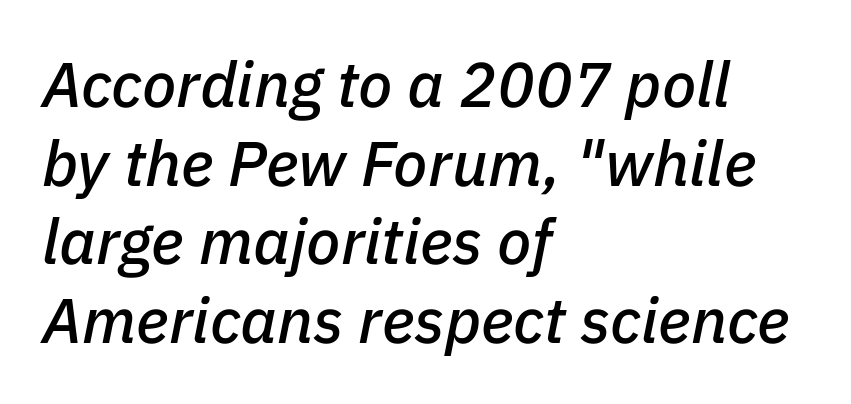
{"italic": "yes", "lean": "right", "slant_degrees": 11, "width": "normal", "stroke_contrast": "low", "x_height": "medium", "monospaced": "no", "underline": "no", "align": "left", "line_spacing": "normal", "line_spacing_ratio": 1.25, "letter_spacing": "normal", "letter_spacing_em": 0.0, "glyph_px": 63}
